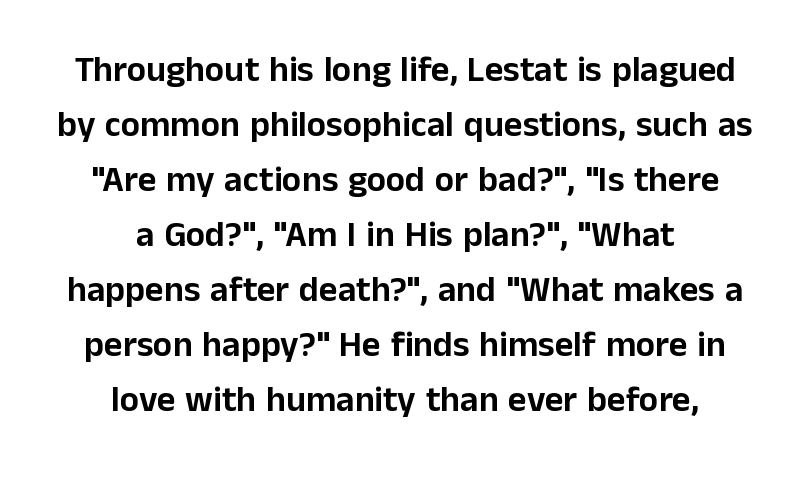
These lines are centered, leaving both edges ragged. Italic: no, the glyphs are upright roman. Between one letter and the next there's only the usual sliver of space. The letters advance in unequal steps, a hallmark of proportional type.
